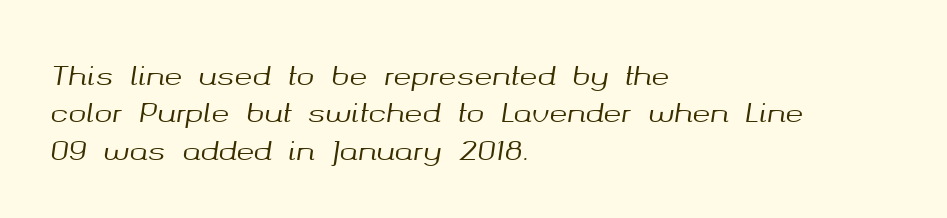
The image shows 27 px text type, italic (leaning right); set left-aligned, normal line spacing (1.38x), normal letter spacing, not underlined.
